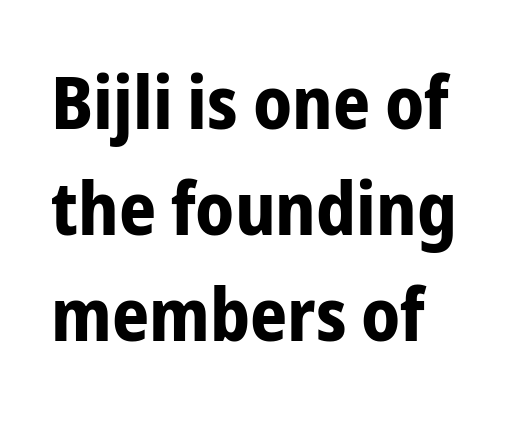
The image shows 73 px bold, condensed sans-serif type, upright; set normal line spacing (1.45x), normal letter spacing, not underlined; low stroke contrast and a medium x-height.
